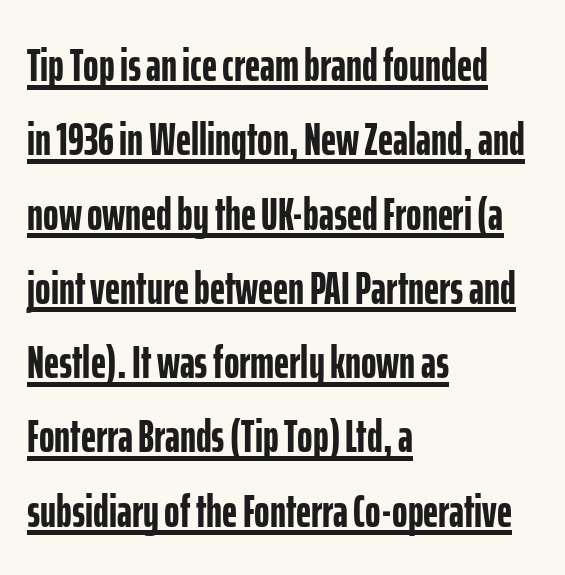
The image shows 47 px semibold, condensed sans-serif type, upright; set left-aligned, normal line spacing (1.58x), normal letter spacing, underlined; low stroke contrast and a medium x-height.
